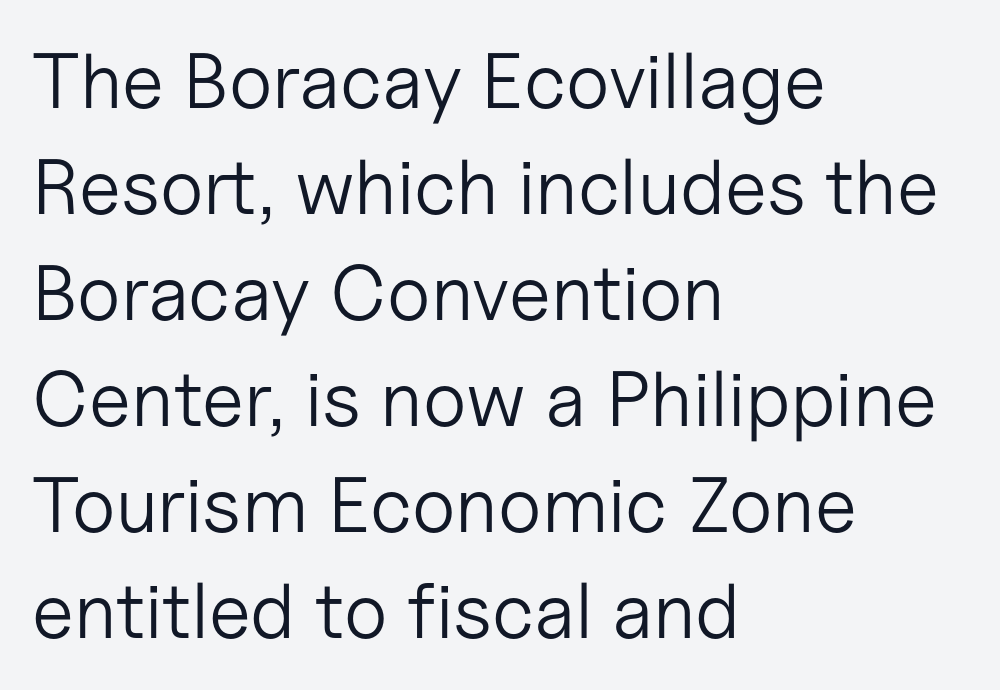
Q: Is the text bold? A: No.
Q: Is the text italic (slanted)? A: No, it is upright.
Q: Is the typeface a serif or a sans-serif typeface? A: Sans-serif.
Q: Is the text underlined? A: No.
Q: How is the paragraph aligned? A: Left-aligned.
Q: Is the spacing between letters normal or unusually wide? A: Normal.
Q: Is the spacing between lines tight, normal or loose? A: Normal.
Q: Width (condensed, normal, or wide)? A: Normal.
Q: Stroke contrast? A: Low.
Q: x-height? A: Medium.
Q: Monospaced? A: No.
